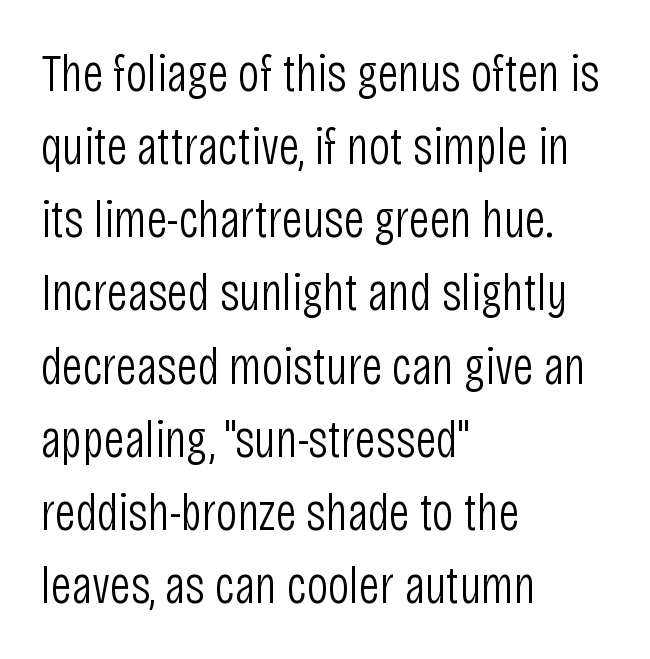
Q: Is the text bold? A: No.
Q: Is the text italic (slanted)? A: No, it is upright.
Q: Is the typeface a serif or a sans-serif typeface? A: Sans-serif.
Q: Is the text underlined? A: No.
Q: How is the paragraph aligned? A: Left-aligned.
Q: Is the spacing between letters normal or unusually wide? A: Normal.
Q: Is the spacing between lines tight, normal or loose? A: Normal.
Q: Width (condensed, normal, or wide)? A: Condensed.
Q: Stroke contrast? A: Low.
Q: x-height? A: Large.
Q: Monospaced? A: No.
